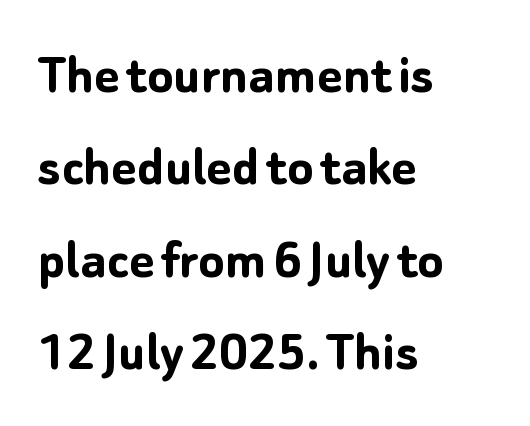
Horizontal bands of white between lines are of average thickness. Students, this is bold: see how much ink each stroke carries. Typeset ragged right — the left edge is the straight one. Style check: upright.
